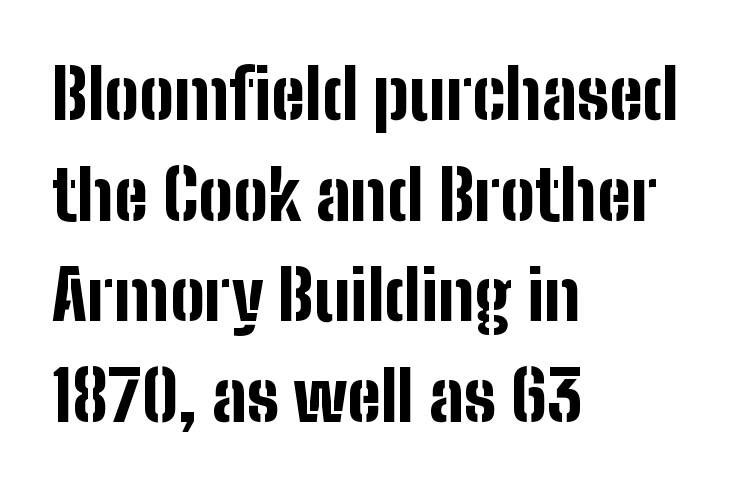
The letters carry no serifs — their stems end cleanly without finishing strokes. Vertical strokes here are truly vertical. Only glyphs here, with clear space below each row. Is this a fixed-width face? No — the glyphs have proportional, varying widths. The letters are bold, with thick, heavy strokes.
